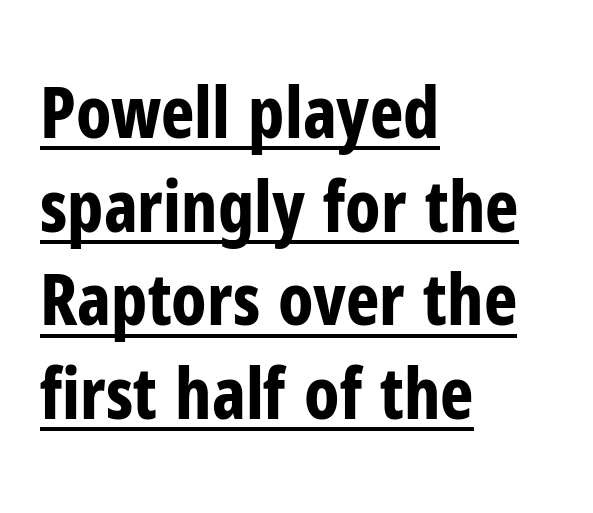
The image shows 71 px bold, condensed sans-serif type, upright; set left-aligned, normal line spacing (1.32x), normal letter spacing, underlined; low stroke contrast and a medium x-height.
